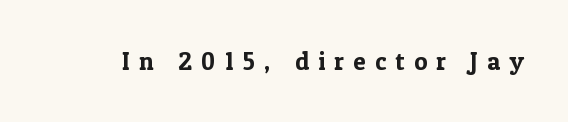
The strip under each line holds only bare page. You can tell it's not italic because the verticals are truly vertical. In terms of letterspacing, this is a distinctly airy, spread setting.
